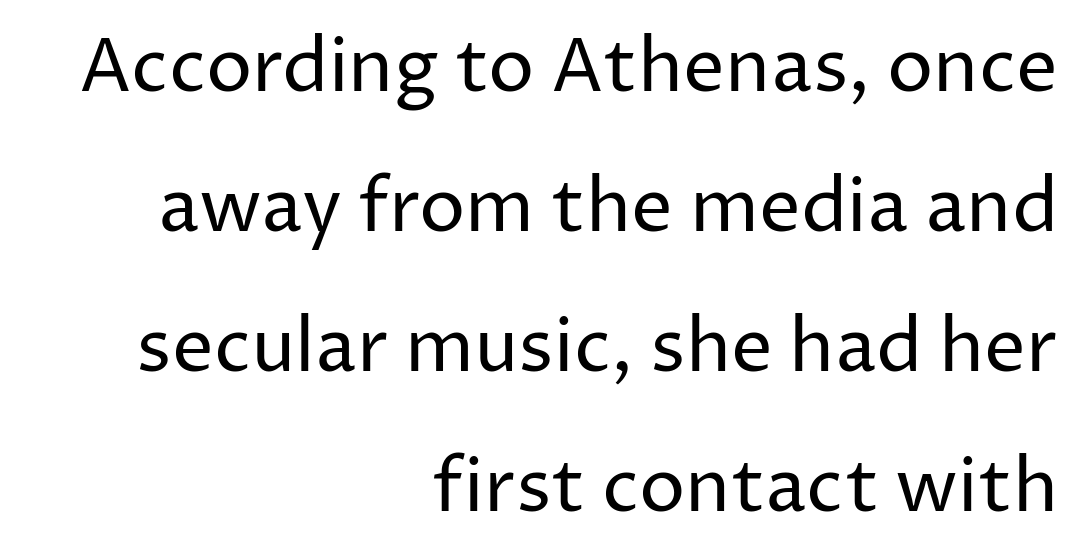
Posture: vertical. Looks like regular typesetting: each glyph gets only the width it needs. The paragraph has a hard right edge and a soft left edge. Font category for this specimen: sans-serif. Glance below the letters and you will spot only blank space. Compared with a typical body face, this is equally light or lighter still.
